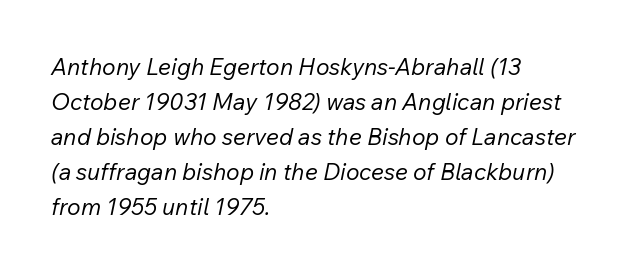
All the whitespace from short lines collects on the right. These glyphs show unthickened strokes, regular width or finer. These lines keep a tight, regular rhythm from letter to letter. Clear beneath every line of the passage. Vertically, the passage feels balanced, rows spaced as you'd expect. Tall strokes in this sample are angled rather than plumb.
